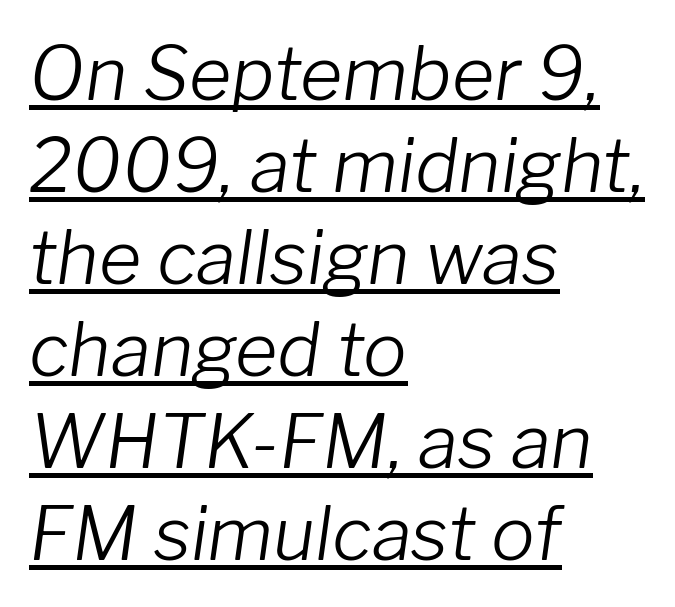
The image shows 73 px light type, italic (leaning right); set left-aligned, normal line spacing (1.26x), normal letter spacing, underlined; low stroke contrast and a medium x-height.
